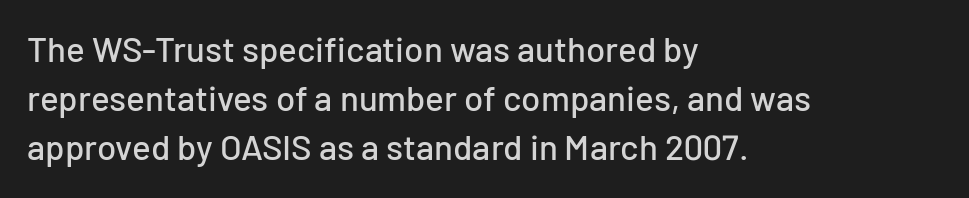
Q: Is the text italic (slanted)? A: No, it is upright.
Q: Is the typeface a serif or a sans-serif typeface? A: Sans-serif.
Q: Is the text underlined? A: No.
Q: How is the paragraph aligned? A: Left-aligned.
Q: Is the spacing between letters normal or unusually wide? A: Normal.
Q: Is the spacing between lines tight, normal or loose? A: Normal.
Q: Width (condensed, normal, or wide)? A: Normal.
Q: Stroke contrast? A: Low.
Q: x-height? A: Medium.
Q: Monospaced? A: No.
